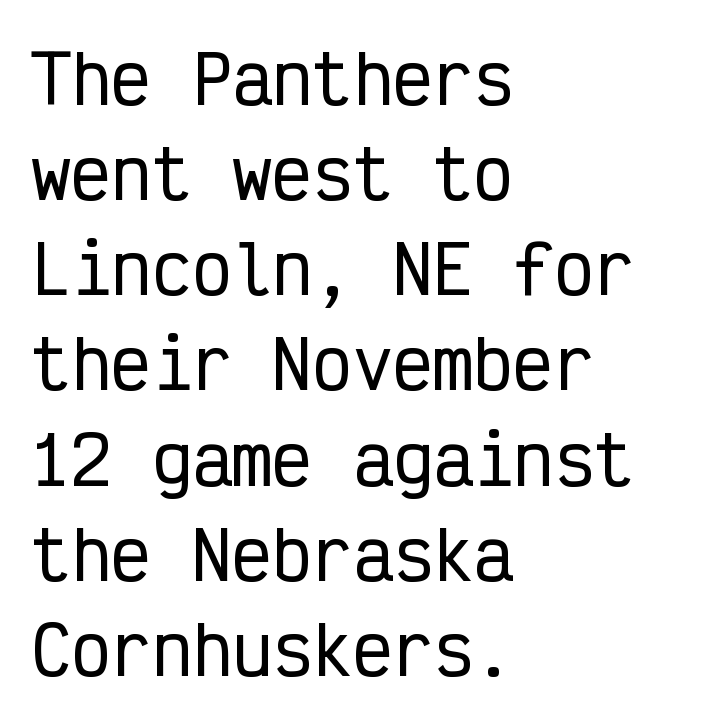
{"serif": "no", "italic": "no", "width": "condensed", "stroke_contrast": "low", "x_height": "medium", "monospaced": "yes", "underline": "no", "align": "left", "line_spacing": "normal", "line_spacing_ratio": 1.42, "letter_spacing": "normal", "letter_spacing_em": 0.0, "glyph_px": 67}
